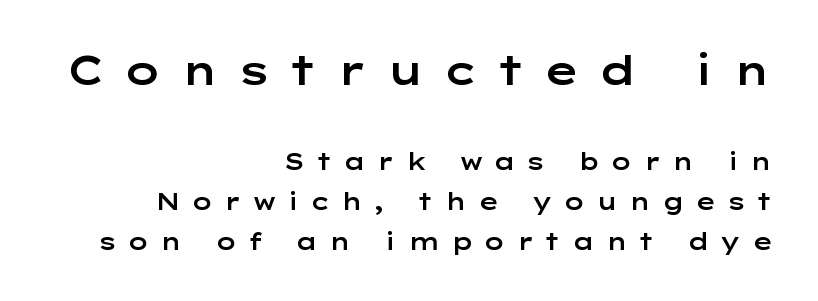
The image shows 40 px wide sans-serif type, upright; set right-aligned, line spacing 1.74x, unusually wide letter spacing (+0.43 em), not underlined; the first (top) block is 1.74x larger; low stroke contrast and a medium x-height.
